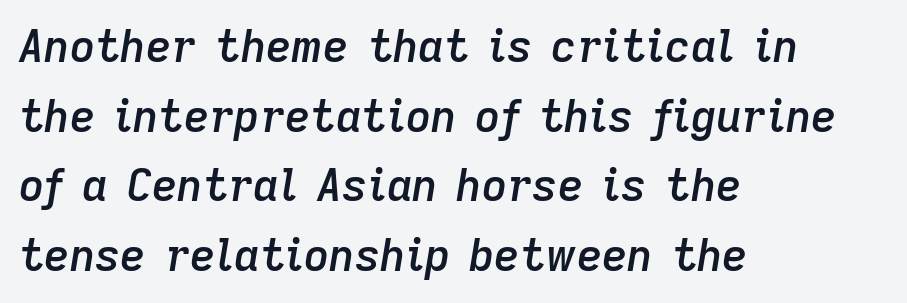
A semibold gives these letters moderate extra thickness, short of bold. Is the block centered? No — it sits flush against the left margin. This sample has the flowing, uneven cadence of proportional lettering. Here the glyphs are tracked normally, forming tight word shapes. Honestly, the row spacing looks completely unremarkable.
